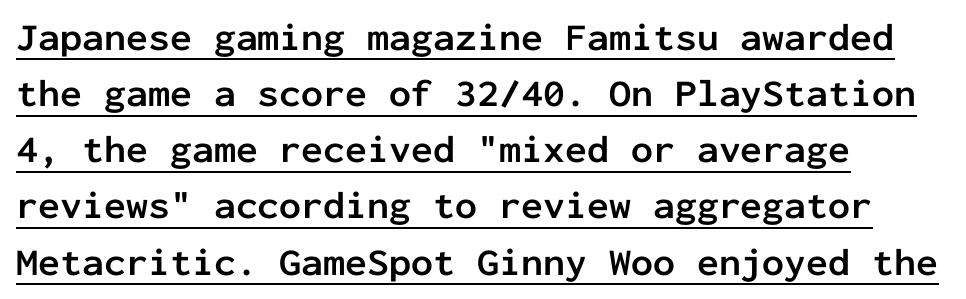
The image shows 39 px semibold sans-serif type, upright, monospaced; set left-aligned, normal line spacing (1.44x), normal letter spacing, underlined; low stroke contrast and a medium x-height.
